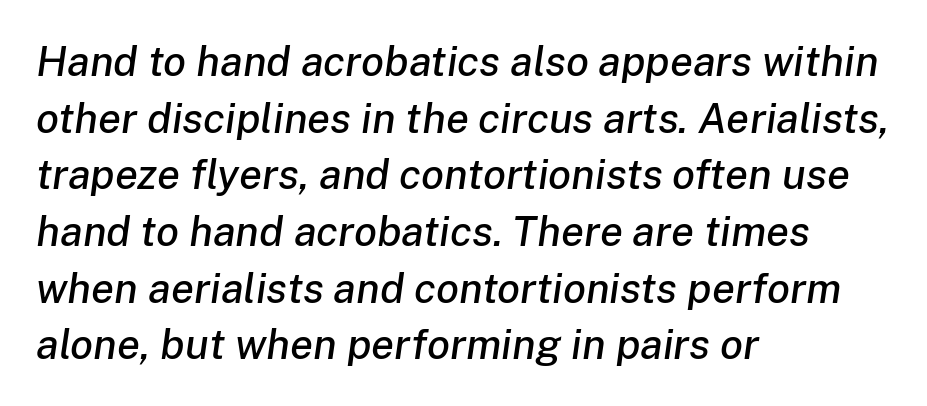
Q: Is the text italic (slanted)? A: Yes, it leans right by about 8 degrees.
Q: Is the text underlined? A: No.
Q: How is the paragraph aligned? A: Left-aligned.
Q: Is the spacing between letters normal or unusually wide? A: Normal.
Q: Is the spacing between lines tight, normal or loose? A: Normal.
Q: Width (condensed, normal, or wide)? A: Normal.
Q: Stroke contrast? A: Low.
Q: x-height? A: Medium.
Q: Monospaced? A: No.
